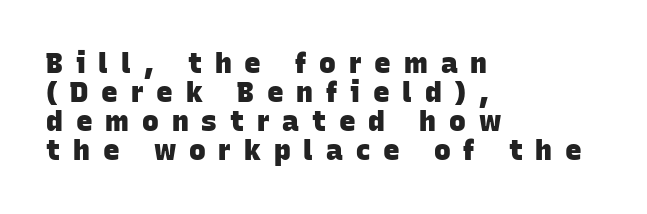
{"serif": "no", "bold": "yes", "weight": "heavy", "width": "normal", "stroke_contrast": "low", "x_height": "large", "monospaced": "no", "underline": "no", "align": "left", "line_spacing": "tight", "line_spacing_ratio": 1.04, "letter_spacing": "wide", "letter_spacing_em": 0.46, "glyph_px": 28}
